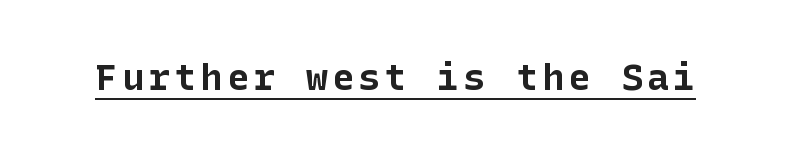
A typographer would call this underscored text. The text was rendered using a sans face with plain stroke endings. A typesetter would mark this as roman, not italic. Summary of weight: heavy, a full bold.
